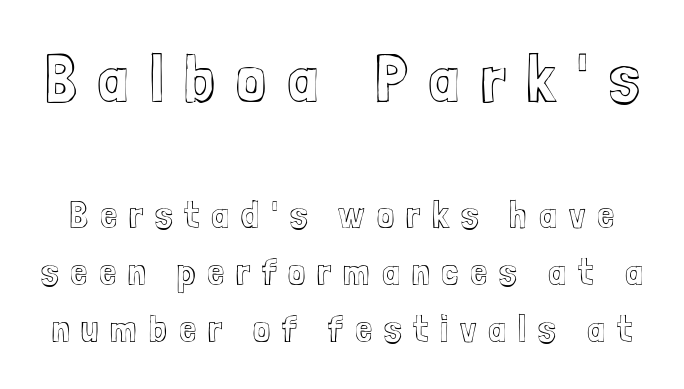
Note the varied advance widths — an 'i' is clearly narrower than an 'm'. Glance below the letters and you will spot only blank space. A typesetter would call this heavily tracked-out type. Scale decreases going downward across the two blocks. When letters stand straight like this, we call the style roman or upright. Notice how descenders clear the ascenders below comfortably — that's standard leading.
